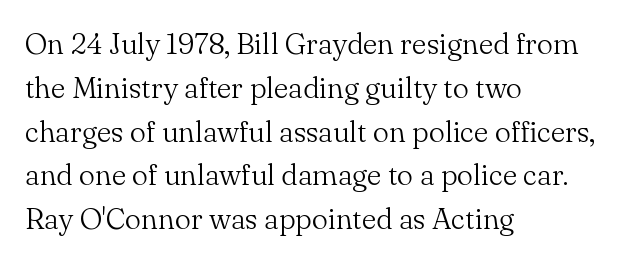
This sample has the flowing, uneven cadence of proportional lettering. The gap between lines stays unmarked. The letters look calm and open, with moderate or lighter stems. Stroke terminals: seriffed. Posture: straight, roman, zero tilt.
